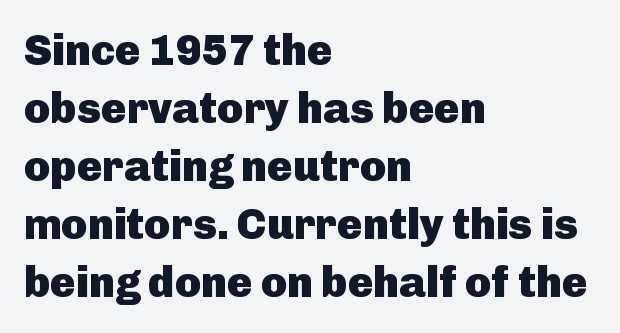
You'd pick this weight for a headline — it's a proper bold. Every stem runs plumb, perpendicular to the baseline. The strip under each line holds only bare page. One-word summary of the alignment: left. Short note: letters normally spaced.
